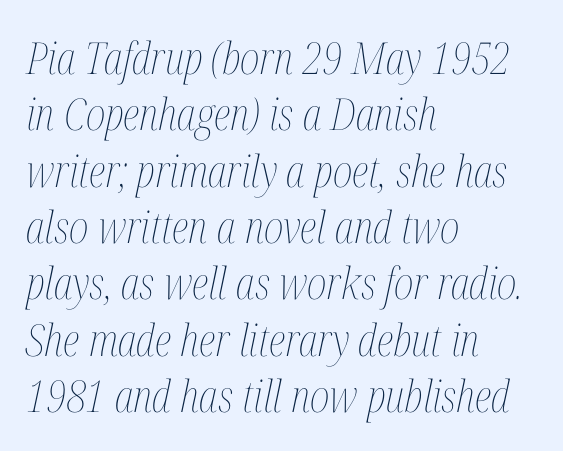
Q: Is the text bold? A: No.
Q: Is the text italic (slanted)? A: Yes, it leans right by about 12 degrees.
Q: Is the text underlined? A: No.
Q: How is the paragraph aligned? A: Left-aligned.
Q: Is the spacing between letters normal or unusually wide? A: Normal.
Q: Is the spacing between lines tight, normal or loose? A: Normal.
Q: Width (condensed, normal, or wide)? A: Condensed.
Q: Stroke contrast? A: Medium.
Q: x-height? A: Medium.
Q: Monospaced? A: No.
